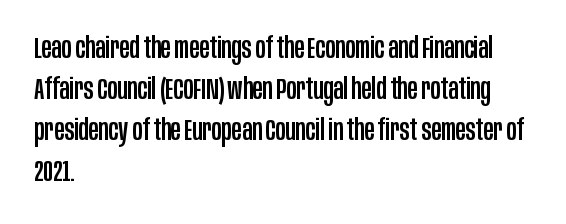
Q: Is the text italic (slanted)? A: No, it is upright.
Q: Is the typeface a serif or a sans-serif typeface? A: Sans-serif.
Q: Is the text underlined? A: No.
Q: How is the paragraph aligned? A: Left-aligned.
Q: Is the spacing between letters normal or unusually wide? A: Normal.
Q: Is the spacing between lines tight, normal or loose? A: Normal.
Q: Width (condensed, normal, or wide)? A: Condensed.
Q: Stroke contrast? A: Low.
Q: x-height? A: Large.
Q: Monospaced? A: No.
